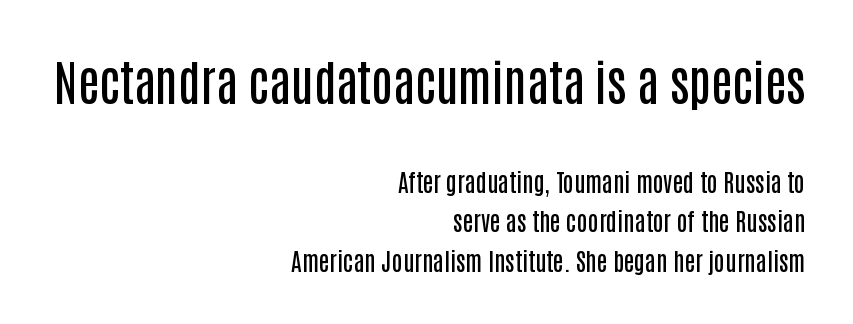
The letters stand straight up with perfectly vertical stems. Clear beneath every line of the passage. Proportional: the letters do not fall into vertical columns. Regarding serifs, this sample does without them.
